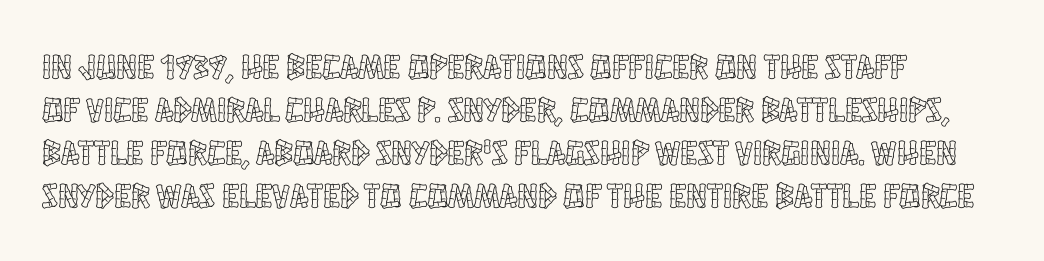
Q: Is the text italic (slanted)? A: No, it is upright.
Q: Is the text underlined? A: No.
Q: Is the spacing between letters normal or unusually wide? A: Normal.
Q: Width (condensed, normal, or wide)? A: Condensed.
Q: x-height? A: Large.
Q: Monospaced? A: No.
